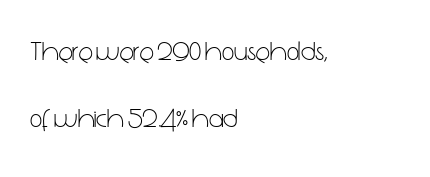
The image shows 27 px text type, upright; set left-aligned, loose line spacing (2.49x), normal letter spacing, not underlined.
